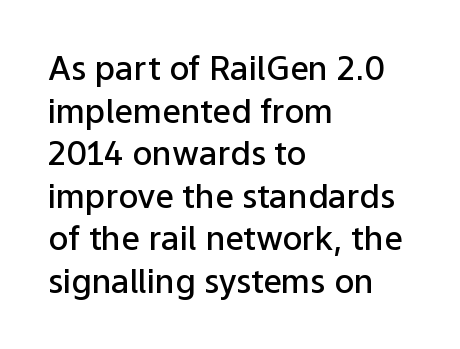
The image shows 33 px semibold sans-serif type, upright; set left-aligned, normal line spacing (1.29x), normal letter spacing, not underlined; low stroke contrast and a medium x-height.
